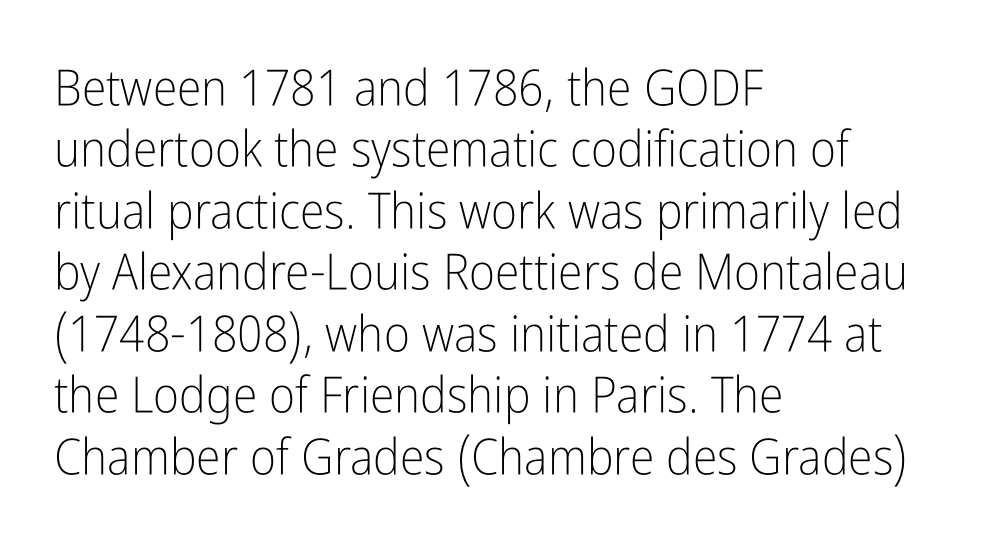
{"serif": "no", "italic": "no", "bold": "no", "weight": "light", "width": "condensed", "stroke_contrast": "low", "x_height": "medium", "monospaced": "no", "underline": "no", "align": "left", "line_spacing_ratio": 1.23, "letter_spacing": "normal", "letter_spacing_em": 0.0, "glyph_px": 50}
